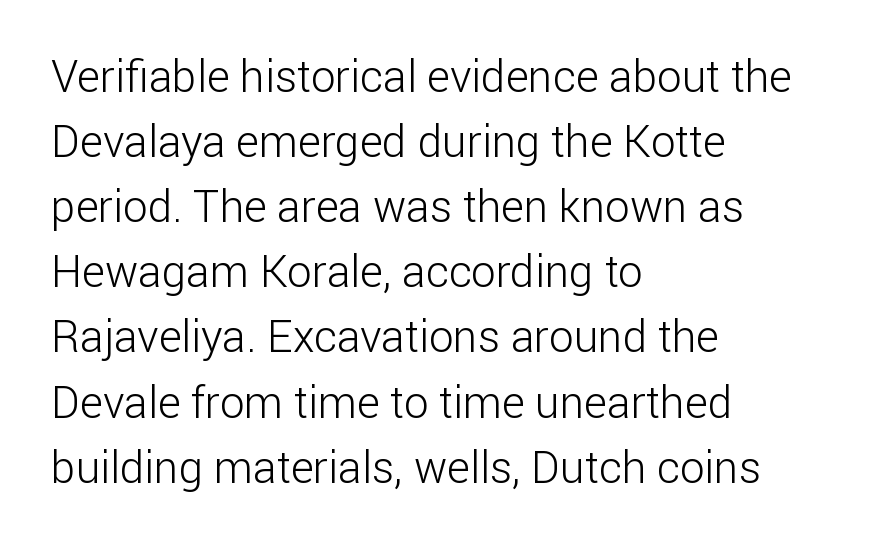
Weight: not bold — regular or lighter. The area under the type is left untouched. Nope, no serifs anywhere on these letters. Students, note that the glyphs here touch the page at normal intervals.
